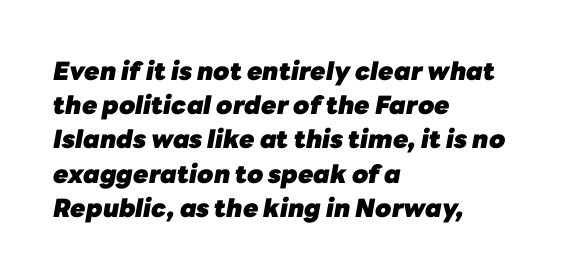
Q: Is the text bold? A: Yes.
Q: Is the text italic (slanted)? A: Yes, it leans right by about 10 degrees.
Q: Is the text underlined? A: No.
Q: How is the paragraph aligned? A: Left-aligned.
Q: Is the spacing between letters normal or unusually wide? A: Normal.
Q: Is the spacing between lines tight, normal or loose? A: Normal.
